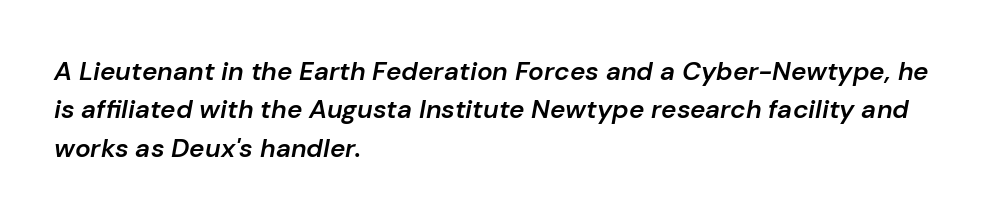
Characters follow at the spacing the type designer built in. Letters rest on an invisible, unmarked baseline. Successive baselines arrive at the customary interval. Typeset ragged right — the left edge is the straight one. The glyphs look as if they've been sheared to an angle. A fair bit of extra ink — the face is semibold, not bold.
